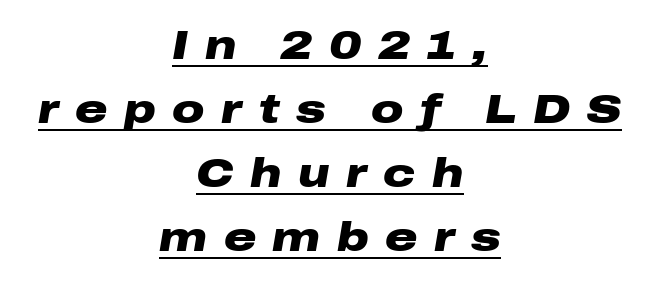
The image shows 40 px heavy, wide type, italic (leaning right); set centered, normal line spacing (1.6x), unusually wide letter spacing (+0.41 em), underlined; low stroke contrast and a medium x-height.
